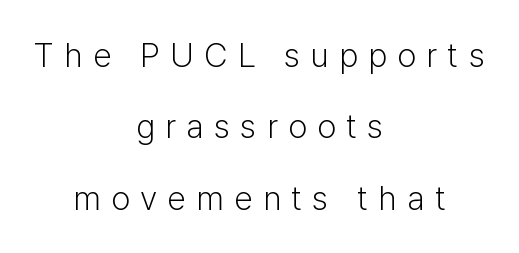
Q: Is the text bold? A: No.
Q: Is the text italic (slanted)? A: No, it is upright.
Q: Is the typeface a serif or a sans-serif typeface? A: Sans-serif.
Q: Is the text underlined? A: No.
Q: How is the paragraph aligned? A: Centered.
Q: Is the spacing between letters normal or unusually wide? A: Unusually wide.
Q: Is the spacing between lines tight, normal or loose? A: Loose.
Q: Width (condensed, normal, or wide)? A: Normal.
Q: Stroke contrast? A: Low.
Q: x-height? A: Medium.
Q: Monospaced? A: No.
